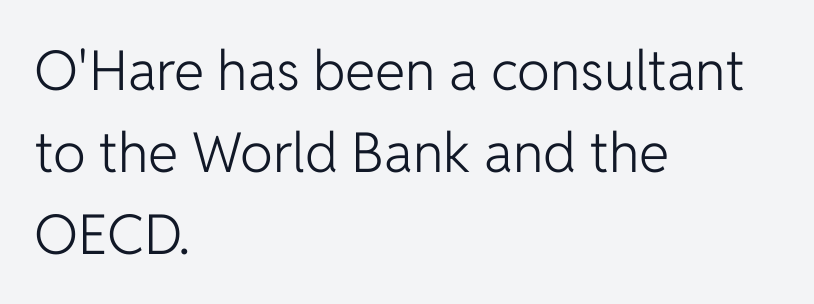
Type style note: lacks serifs. Standard letterfit; no display-style spreading of the glyphs. The space between consecutive lines is moderate. The passage shown is typed in a proportional face where columns would drift. The ragged edge is on the right, which tells us the setting is flush left.
